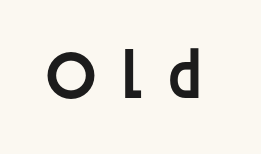
Q: Is the text bold? A: Semi-bold.
Q: Is the text italic (slanted)? A: No, it is upright.
Q: Is the typeface a serif or a sans-serif typeface? A: Sans-serif.
Q: Is the text underlined? A: No.
Q: Is the spacing between letters normal or unusually wide? A: Unusually wide.
Q: Width (condensed, normal, or wide)? A: Normal.
Q: Stroke contrast? A: Low.
Q: x-height? A: Large.
Q: Monospaced? A: No.
